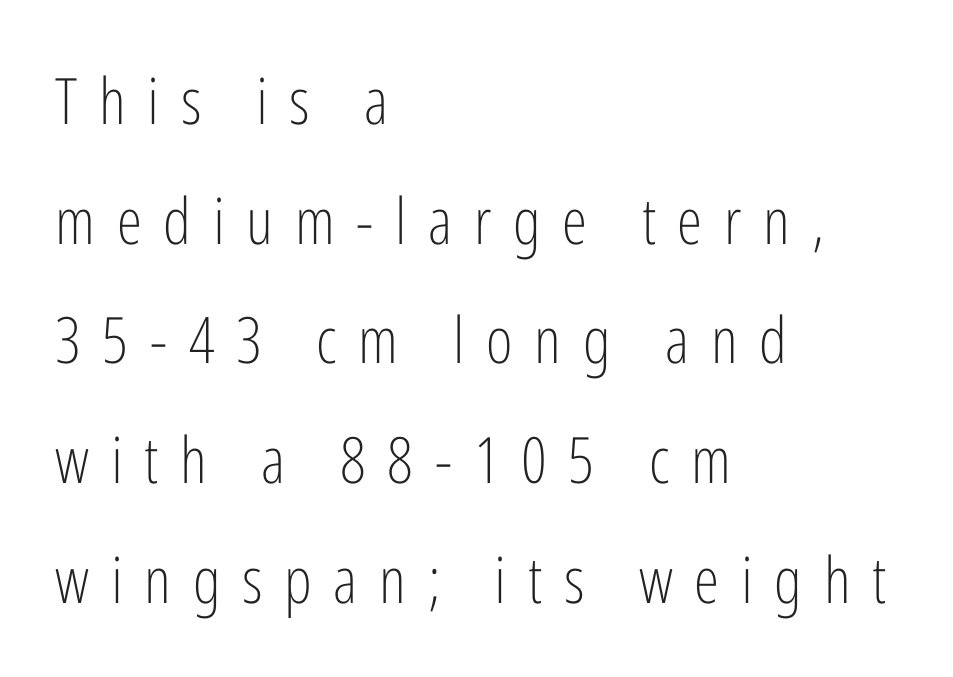
The image shows 64 px light, condensed sans-serif type, upright; set left-aligned, line spacing 1.87x, unusually wide letter spacing (+0.34 em), not underlined; low stroke contrast and a medium x-height.
